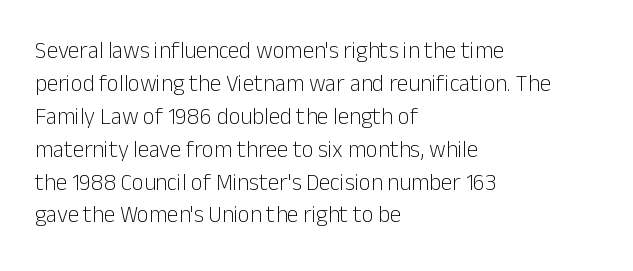
Honestly, the row spacing looks completely unremarkable. Caption: face not bold, strokes unweighted. Posture: vertical. This rendering features lettering with no underline. The setting favours the left margin, as ordinary paragraphs usually do.
